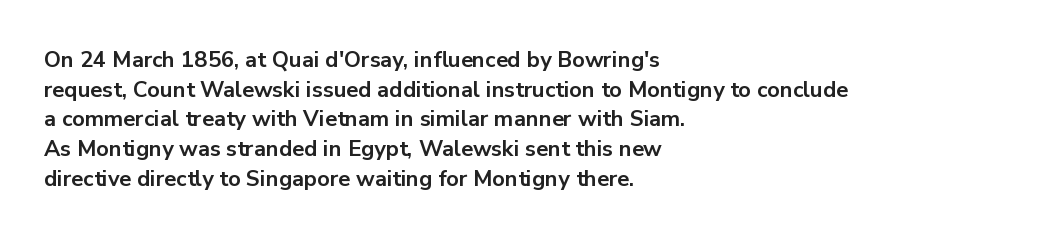
Q: Is the text bold? A: Yes.
Q: Is the text italic (slanted)? A: No, it is upright.
Q: Is the text underlined? A: No.
Q: How is the paragraph aligned? A: Left-aligned.
Q: Is the spacing between letters normal or unusually wide? A: Normal.
Q: Is the spacing between lines tight, normal or loose? A: Normal.
